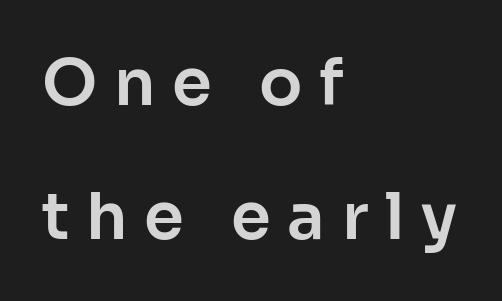
{"serif": "no", "italic": "no", "width": "normal", "stroke_contrast": "low", "x_height": "medium", "monospaced": "no", "underline": "no", "align": "left", "line_spacing": "loose", "line_spacing_ratio": 2.1, "letter_spacing": "wide", "letter_spacing_em": 0.26, "glyph_px": 64}
